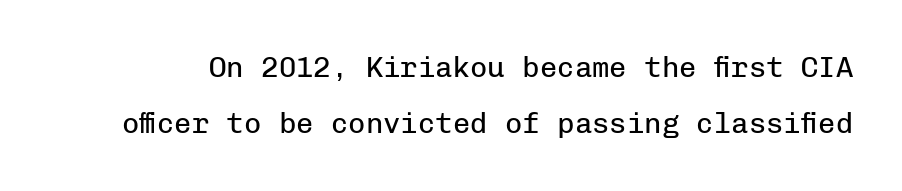
Nobody touched the tracking dial on this one. Decoration check: the copy has no underline. The face used here is monospaced, like something from a code editor. The passage shown is typeset with a sans-serif family. The passage shown is not bold in any degree.
